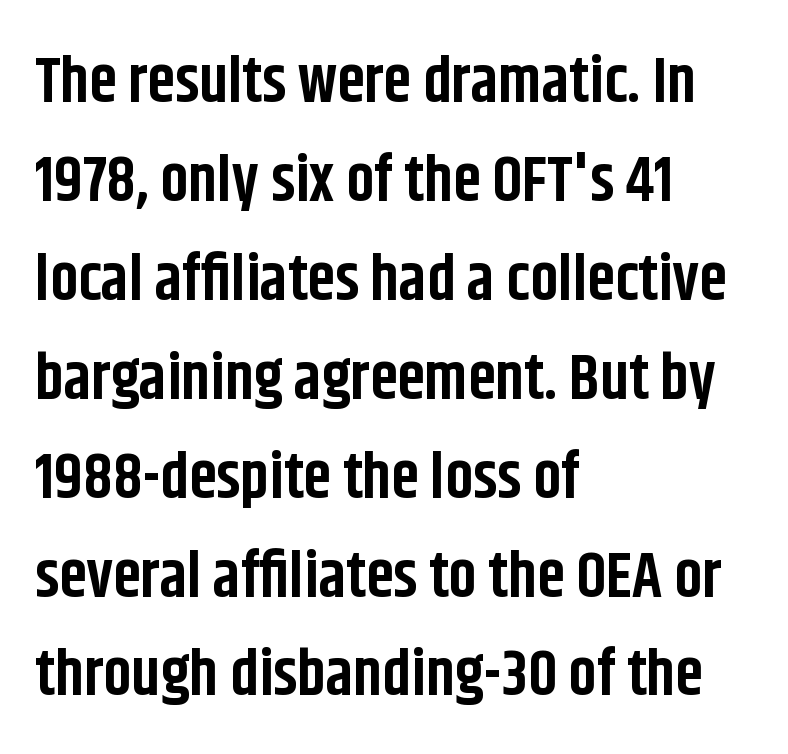
The image shows 63 px bold, condensed sans-serif type, upright; set left-aligned, normal line spacing (1.57x), normal letter spacing, not underlined; low stroke contrast and a large x-height.
